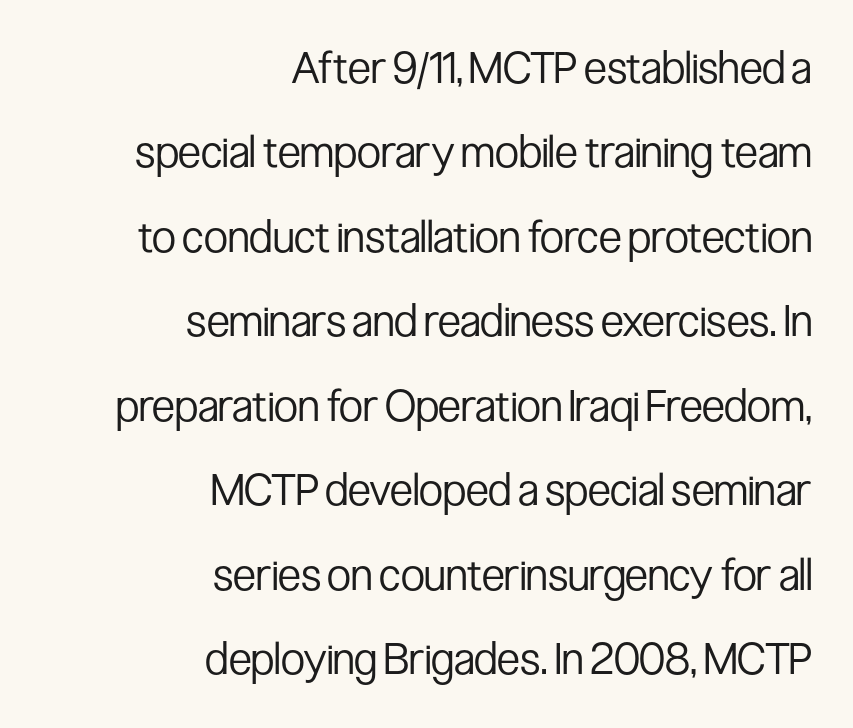
{"serif": "no", "italic": "no", "bold": "no", "weight": "regular", "width": "condensed", "stroke_contrast": "low", "x_height": "medium", "monospaced": "no", "underline": "no", "align": "right", "line_spacing": "loose", "line_spacing_ratio": 1.92, "letter_spacing": "normal", "letter_spacing_em": 0.0, "glyph_px": 44}
